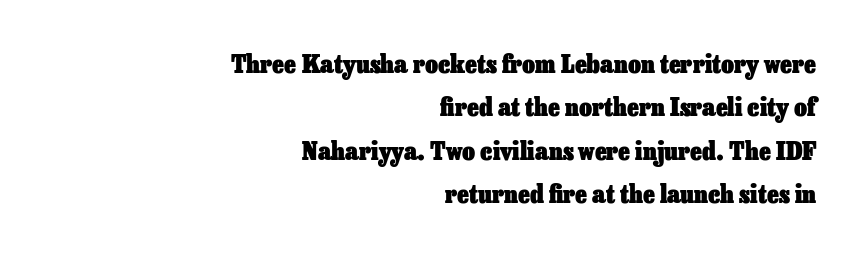
Q: Is the text bold? A: Yes.
Q: Is the text italic (slanted)? A: No, it is upright.
Q: Is the text underlined? A: No.
Q: How is the paragraph aligned? A: Right-aligned.
Q: Is the spacing between letters normal or unusually wide? A: Normal.
